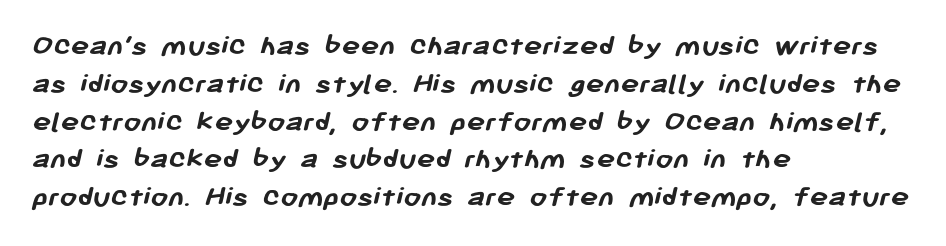
Q: Is the text bold? A: Yes.
Q: Is the typeface a serif or a sans-serif typeface? A: Sans-serif.
Q: Is the text underlined? A: No.
Q: How is the paragraph aligned? A: Left-aligned.
Q: Is the spacing between letters normal or unusually wide? A: Normal.
Q: Width (condensed, normal, or wide)? A: Normal.
Q: Stroke contrast? A: Low.
Q: x-height? A: Medium.
Q: Monospaced? A: No.
